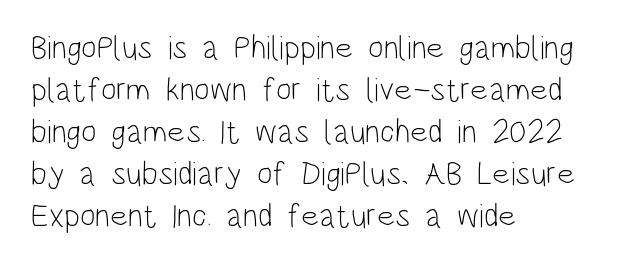
Q: Is the text bold? A: No.
Q: Is the text italic (slanted)? A: No, it is upright.
Q: Is the typeface a serif or a sans-serif typeface? A: Sans-serif.
Q: Is the text underlined? A: No.
Q: How is the paragraph aligned? A: Left-aligned.
Q: Is the spacing between letters normal or unusually wide? A: Normal.
Q: Is the spacing between lines tight, normal or loose? A: Normal.
Q: Width (condensed, normal, or wide)? A: Condensed.
Q: Stroke contrast? A: Low.
Q: x-height? A: Large.
Q: Monospaced? A: No.
